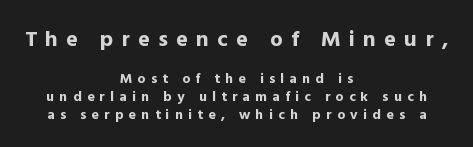
Q: Is the text bold? A: Yes.
Q: Is the text italic (slanted)? A: No, it is upright.
Q: Is the text underlined? A: No.
Q: How is the paragraph aligned? A: Centered.
Q: Is the spacing between letters normal or unusually wide? A: Unusually wide.
Q: Is the spacing between lines tight, normal or loose? A: Normal.
Q: Which block of text is set in a larger size, the first (top) or the second (bottom)? A: The first (top) one.
